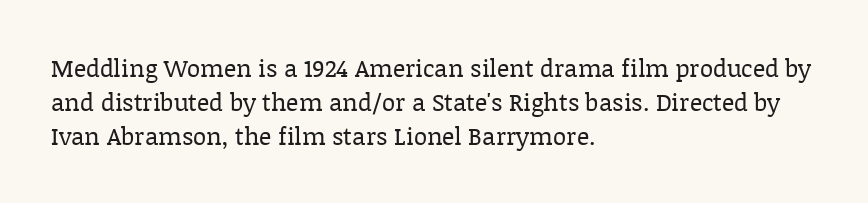
The image shows 24 px text type, upright; set left-aligned, normal line spacing (1.41x), normal letter spacing, not underlined.
